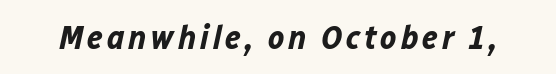
Q: Is the text bold? A: Yes.
Q: Is the text italic (slanted)? A: Yes, it leans right by about 12 degrees.
Q: Is the text underlined? A: No.
Q: Width (condensed, normal, or wide)? A: Normal.
Q: Stroke contrast? A: Low.
Q: x-height? A: Medium.
Q: Monospaced? A: No.
